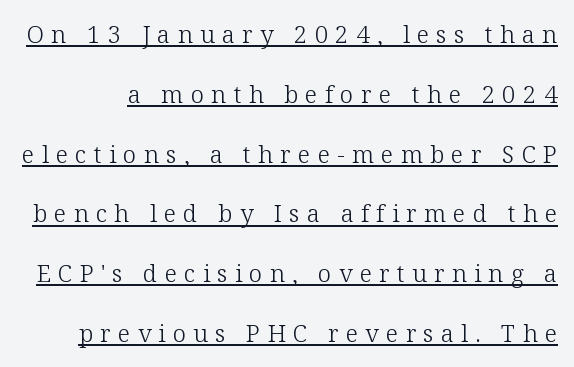
Q: Is the text bold? A: No.
Q: Is the text italic (slanted)? A: No, it is upright.
Q: Is the text underlined? A: Yes.
Q: Is the spacing between letters normal or unusually wide? A: Unusually wide.
Q: Is the spacing between lines tight, normal or loose? A: Loose.
